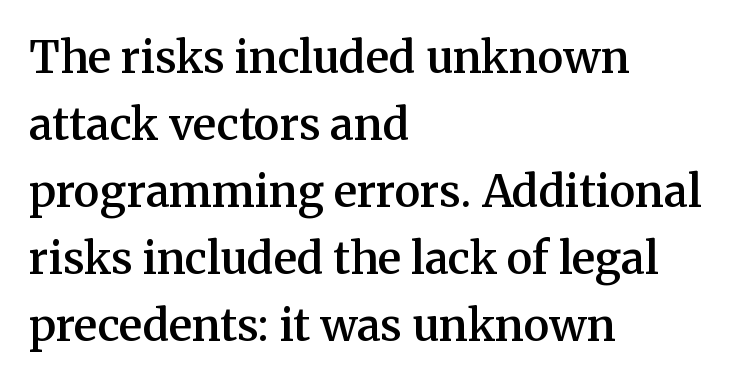
{"serif": "yes", "italic": "no", "bold": "semi", "weight": "semibold", "width": "normal", "stroke_contrast": "medium", "x_height": "medium", "monospaced": "no", "underline": "no", "align": "left", "line_spacing": "normal", "line_spacing_ratio": 1.52, "letter_spacing": "normal", "letter_spacing_em": 0.0, "glyph_px": 44}
